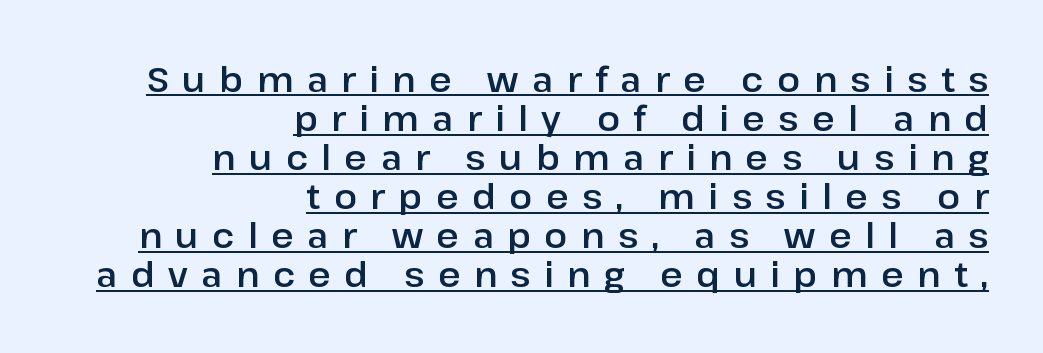
{"serif": "no", "italic": "no", "width": "normal", "stroke_contrast": "low", "x_height": "medium", "monospaced": "no", "underline": "yes", "align": "right", "line_spacing": "tight", "line_spacing_ratio": 1.15, "letter_spacing": "wide", "letter_spacing_em": 0.4, "glyph_px": 34}
